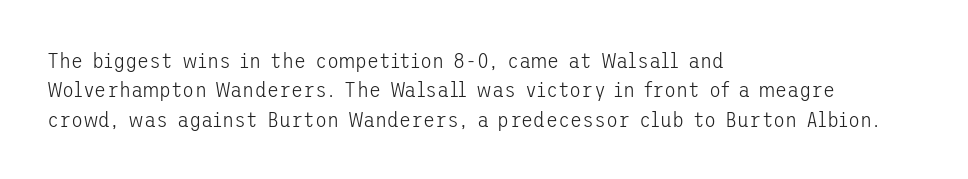
The image shows 22 px text type, upright; set left-aligned, normal line spacing (1.33x), normal letter spacing, not underlined.
